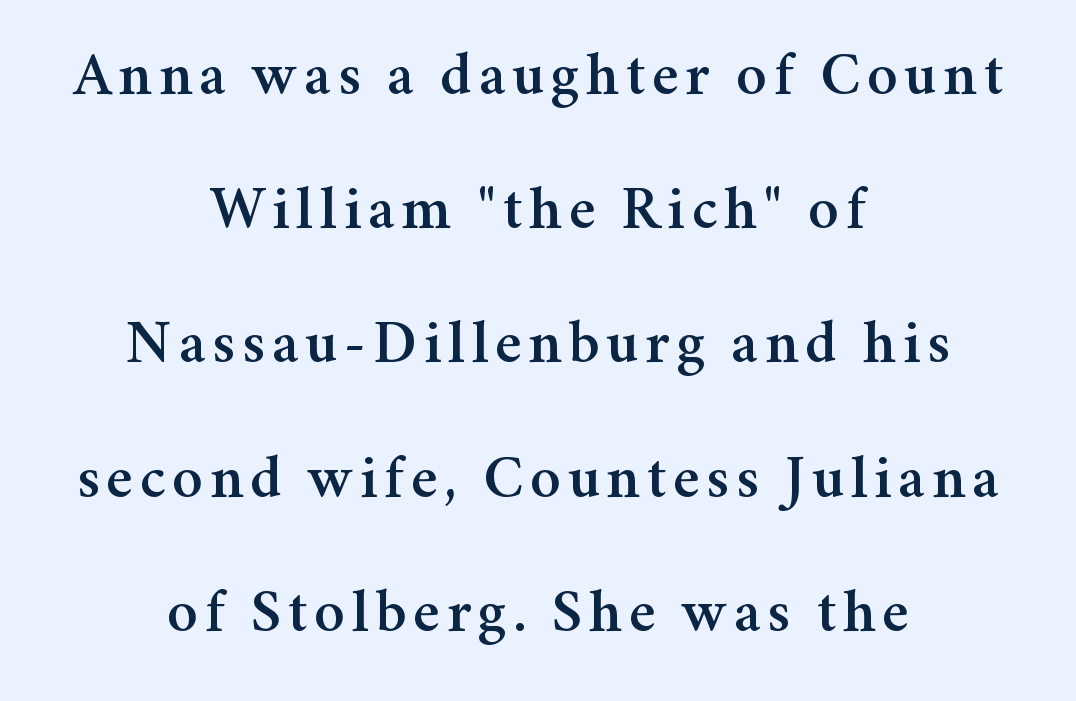
Q: Is the text italic (slanted)? A: No, it is upright.
Q: Is the typeface a serif or a sans-serif typeface? A: Serif.
Q: Is the text underlined? A: No.
Q: How is the paragraph aligned? A: Centered.
Q: Is the spacing between lines tight, normal or loose? A: Loose.
Q: Width (condensed, normal, or wide)? A: Normal.
Q: Stroke contrast? A: Medium.
Q: x-height? A: Medium.
Q: Monospaced? A: No.
